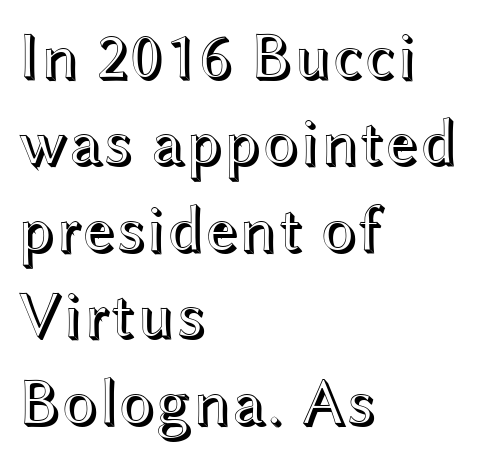
Where is the straight margin? On the left. Characters remain perfectly vertical along every line. The letters advance in unequal steps, a hallmark of proportional type. The letters sit at their default tracking, neither squeezed nor spread. Underlining? Definitely not there. Honestly, the row spacing looks completely unremarkable.
